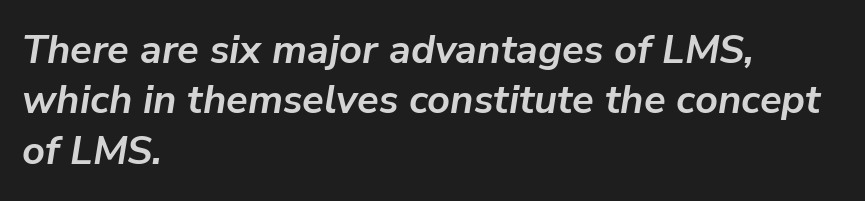
Q: Is the text bold? A: Yes.
Q: Is the text italic (slanted)? A: Yes, it leans right by about 9 degrees.
Q: Is the text underlined? A: No.
Q: How is the paragraph aligned? A: Left-aligned.
Q: Is the spacing between letters normal or unusually wide? A: Normal.
Q: Is the spacing between lines tight, normal or loose? A: Normal.
Q: Width (condensed, normal, or wide)? A: Normal.
Q: Stroke contrast? A: Low.
Q: x-height? A: Medium.
Q: Monospaced? A: No.
